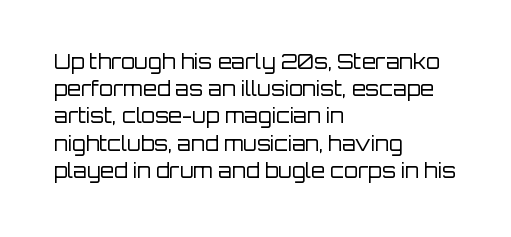
The text block is weighted toward the left margin, trailing off unevenly rightward. Summary of vertical rhythm: regular, with standard interline spacing. Spacing between characters is what you'd get straight out of the box. The letterforms sit at book weight or below.
